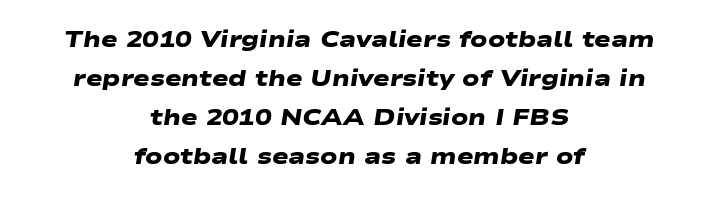
{"bold": "yes", "underline": "no", "align": "center", "line_spacing_ratio": 1.78, "letter_spacing": "normal", "letter_spacing_em": 0.0, "glyph_px": 22}
